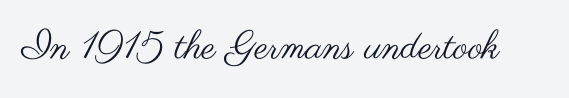
Q: Is the text bold? A: No.
Q: Is the text italic (slanted)? A: Yes.
Q: Is the typeface a serif or a sans-serif typeface? A: Sans-serif.
Q: Is the text underlined? A: No.
Q: Is the spacing between letters normal or unusually wide? A: Normal.
Q: Width (condensed, normal, or wide)? A: Wide.
Q: Stroke contrast? A: Medium.
Q: x-height? A: Small.
Q: Monospaced? A: No.
